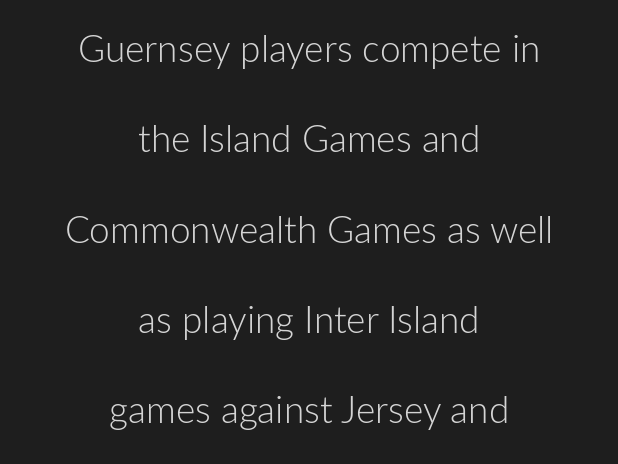
{"serif": "no", "italic": "no", "bold": "no", "weight": "light", "width": "normal", "stroke_contrast": "low", "x_height": "medium", "monospaced": "no", "underline": "no", "align": "center", "line_spacing": "loose", "line_spacing_ratio": 2.44, "letter_spacing": "normal", "letter_spacing_em": 0.0, "glyph_px": 37}
